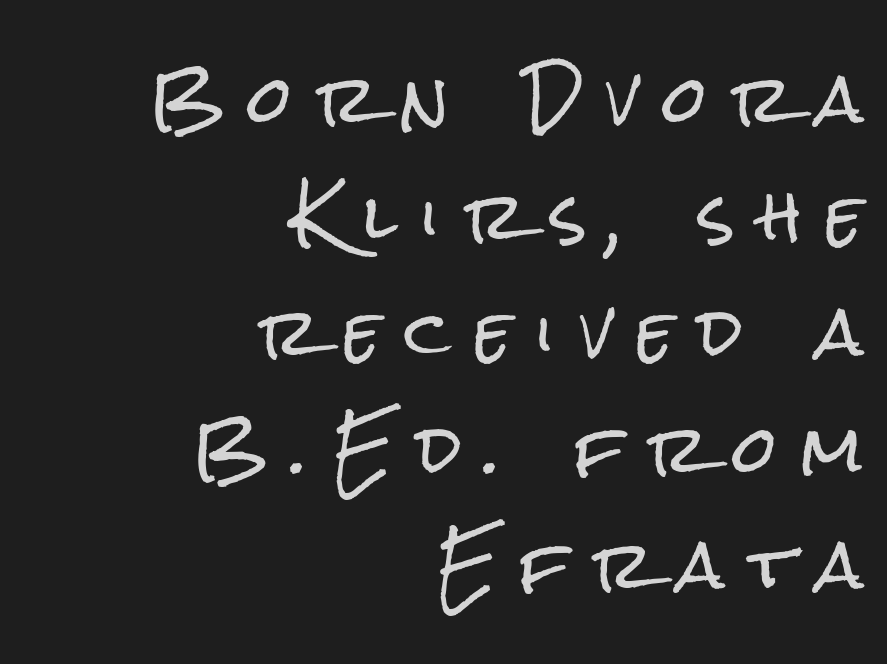
Q: Is the text italic (slanted)? A: No, it is upright.
Q: Is the typeface a serif or a sans-serif typeface? A: Sans-serif.
Q: Is the text underlined? A: No.
Q: How is the paragraph aligned? A: Right-aligned.
Q: Is the spacing between letters normal or unusually wide? A: Unusually wide.
Q: Width (condensed, normal, or wide)? A: Condensed.
Q: Stroke contrast? A: Low.
Q: x-height? A: Medium.
Q: Monospaced? A: No.
